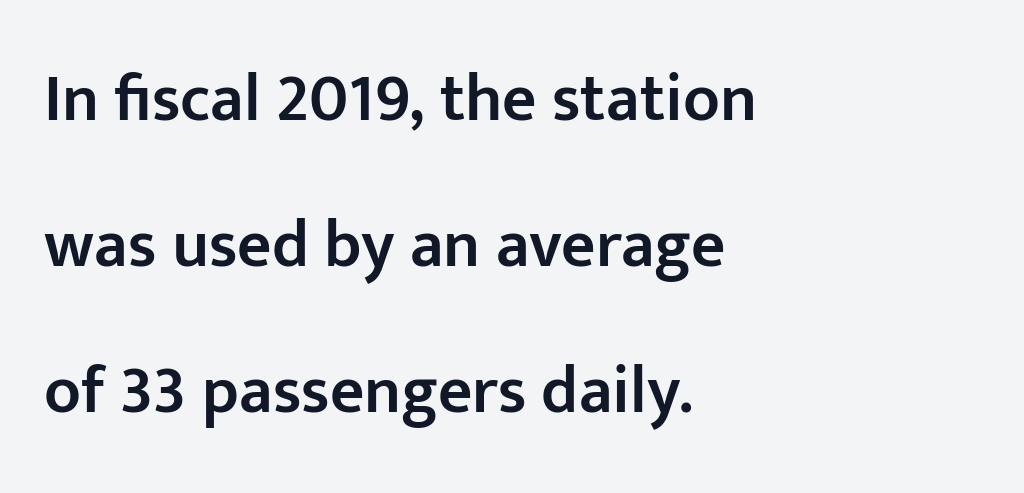
{"serif": "no", "italic": "no", "bold": "semi", "weight": "semibold", "width": "normal", "stroke_contrast": "low", "x_height": "medium", "monospaced": "no", "underline": "no", "align": "left", "line_spacing": "loose", "line_spacing_ratio": 2.18, "letter_spacing": "normal", "letter_spacing_em": 0.0, "glyph_px": 67}
